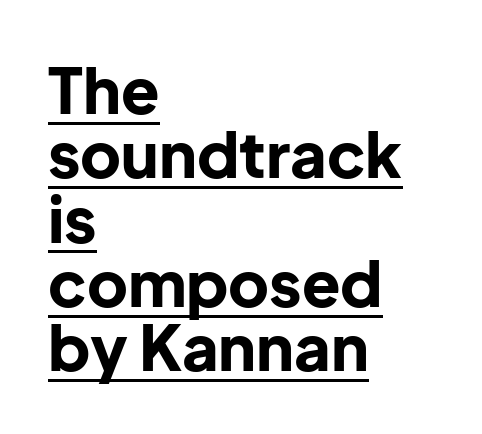
Q: Is the text bold? A: Yes.
Q: Is the text italic (slanted)? A: No, it is upright.
Q: Is the typeface a serif or a sans-serif typeface? A: Sans-serif.
Q: Is the text underlined? A: Yes.
Q: How is the paragraph aligned? A: Left-aligned.
Q: Is the spacing between letters normal or unusually wide? A: Normal.
Q: Is the spacing between lines tight, normal or loose? A: Tight.
Q: Width (condensed, normal, or wide)? A: Normal.
Q: Stroke contrast? A: Low.
Q: x-height? A: Medium.
Q: Monospaced? A: No.
